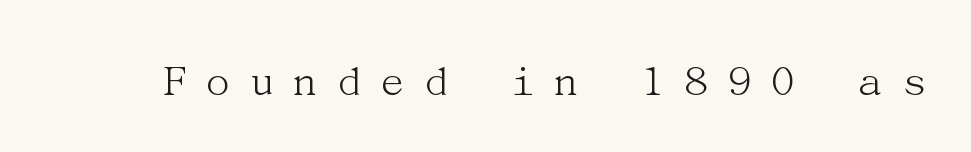
{"serif": "yes", "italic": "no", "bold": "no", "weight": "light", "width": "normal", "stroke_contrast": "medium", "x_height": "medium", "underline": "no", "letter_spacing": "wide", "letter_spacing_em": 0.32, "glyph_px": 48}
